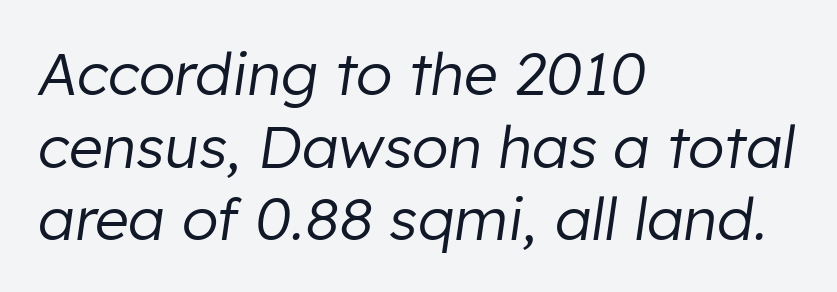
{"italic": "yes", "lean": "right", "slant_degrees": 8, "bold": "no", "weight": "regular", "width": "normal", "stroke_contrast": "low", "x_height": "medium", "monospaced": "no", "underline": "no", "align": "left", "line_spacing_ratio": 1.23, "letter_spacing": "normal", "letter_spacing_em": 0.0, "glyph_px": 59}
